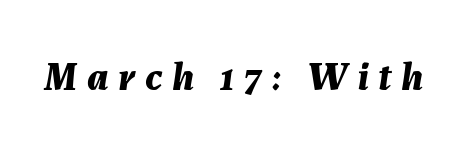
The image shows 40 px bold type, italic (leaning right); set unusually wide letter spacing (+0.24 em), not underlined; medium stroke contrast and a medium x-height.
